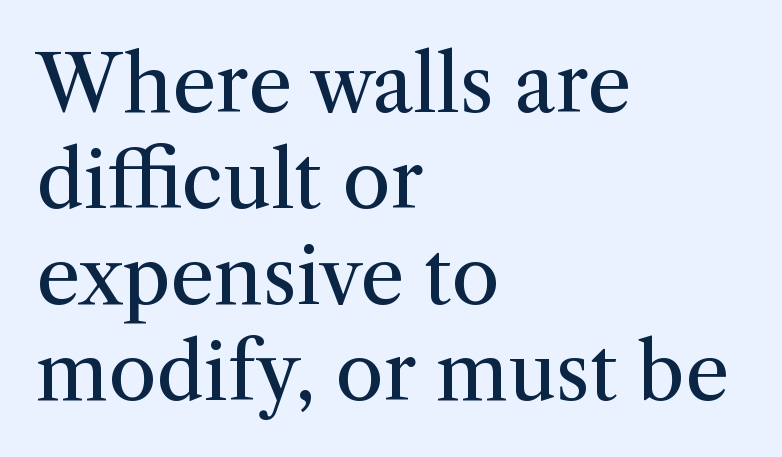
The image shows 78 px regular-weight serif type, upright; set left-aligned, line spacing 1.23x, normal letter spacing, not underlined; medium stroke contrast and a medium x-height.
